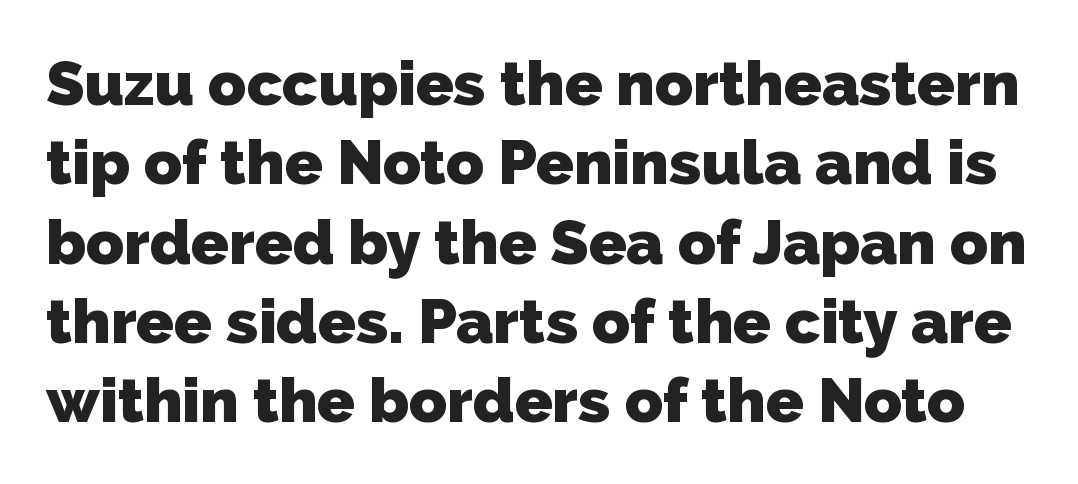
Q: Is the text bold? A: Yes.
Q: Is the typeface a serif or a sans-serif typeface? A: Sans-serif.
Q: Is the text underlined? A: No.
Q: Is the spacing between letters normal or unusually wide? A: Normal.
Q: Is the spacing between lines tight, normal or loose? A: Normal.
Q: Width (condensed, normal, or wide)? A: Normal.
Q: Stroke contrast? A: Low.
Q: x-height? A: Medium.
Q: Monospaced? A: No.
